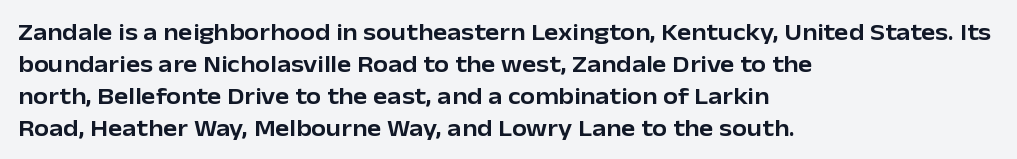
No italicization has been applied; the sample stays upright. The vertical gap from one line to the next is medium. Standard letterfit; no display-style spreading of the glyphs. The passage is arranged the way most books set body copy — flush left. Rule under the text: the space is simply empty.
